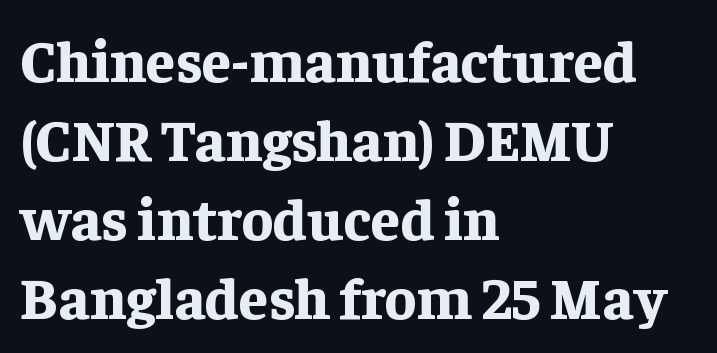
{"serif": "yes", "italic": "no", "bold": "yes", "weight": "bold", "width": "normal", "stroke_contrast": "low", "x_height": "medium", "monospaced": "no", "underline": "no", "align": "left", "line_spacing": "normal", "line_spacing_ratio": 1.34, "letter_spacing": "normal", "letter_spacing_em": 0.0, "glyph_px": 59}
